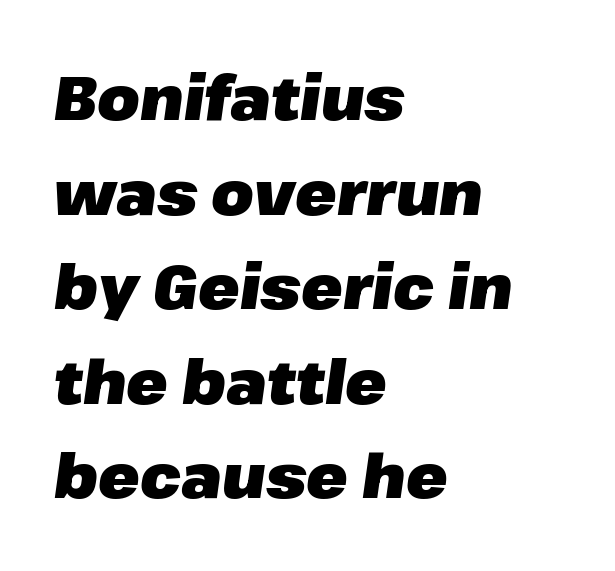
The image shows 61 px heavy type, italic (leaning right); set left-aligned, normal line spacing (1.55x), normal letter spacing, not underlined; low stroke contrast and a medium x-height.
